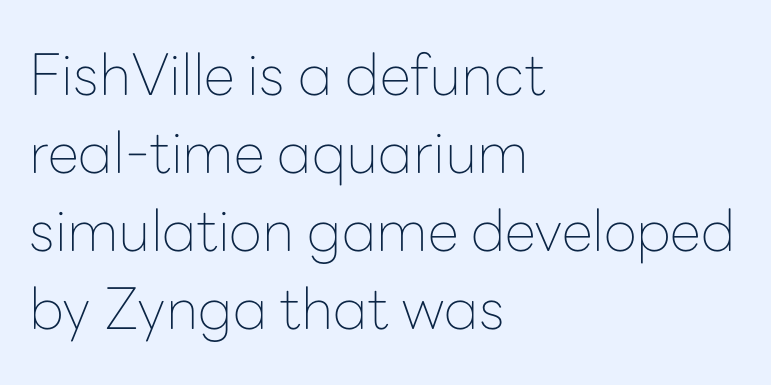
{"serif": "no", "italic": "no", "bold": "no", "weight": "thin", "width": "normal", "stroke_contrast": "low", "x_height": "medium", "monospaced": "no", "underline": "no", "align": "left", "line_spacing": "normal", "line_spacing_ratio": 1.37, "letter_spacing": "normal", "letter_spacing_em": 0.0, "glyph_px": 57}
